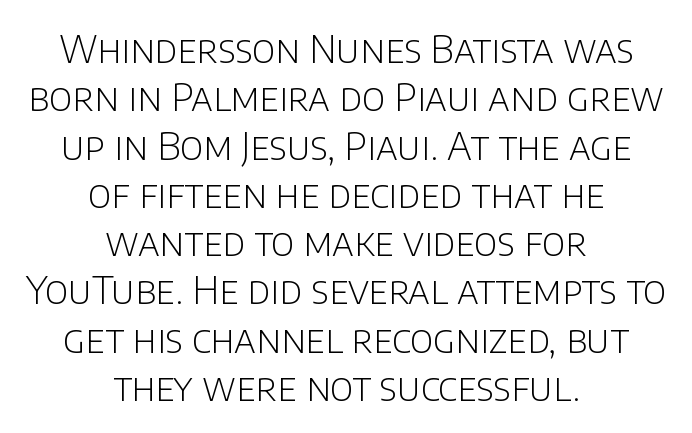
Q: Is the text bold? A: No.
Q: Is the text italic (slanted)? A: No, it is upright.
Q: Is the typeface a serif or a sans-serif typeface? A: Sans-serif.
Q: Is the text underlined? A: No.
Q: How is the paragraph aligned? A: Centered.
Q: Is the spacing between letters normal or unusually wide? A: Normal.
Q: Is the spacing between lines tight, normal or loose? A: Normal.
Q: Width (condensed, normal, or wide)? A: Normal.
Q: Stroke contrast? A: Low.
Q: x-height? A: Large.
Q: Monospaced? A: No.
